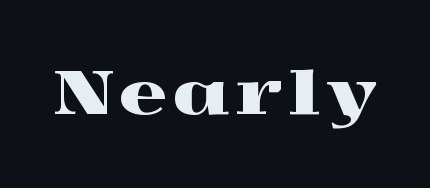
The image shows 60 px wide serif type, upright; set not underlined; a medium x-height.
